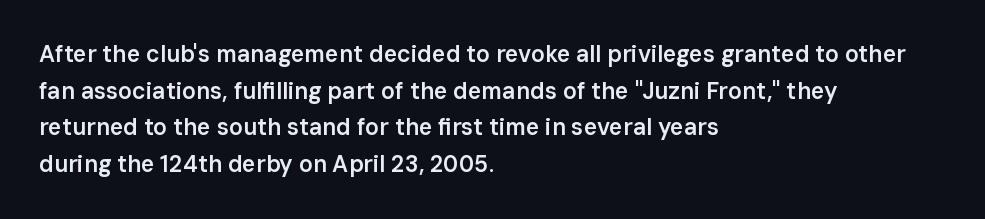
The image shows 23 px text type, upright; set left-aligned, normal line spacing (1.59x), normal letter spacing, not underlined.
